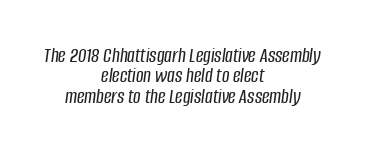
The image shows 21 px text type, italic (leaning right); set centered, tight line spacing (0.97x), normal letter spacing, not underlined.
